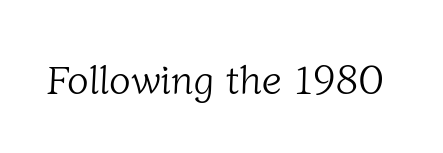
Q: Is the text bold? A: No.
Q: Is the typeface a serif or a sans-serif typeface? A: Serif.
Q: Is the text underlined? A: No.
Q: Is the spacing between letters normal or unusually wide? A: Normal.
Q: Width (condensed, normal, or wide)? A: Normal.
Q: Stroke contrast? A: Low.
Q: x-height? A: Medium.
Q: Monospaced? A: No.
